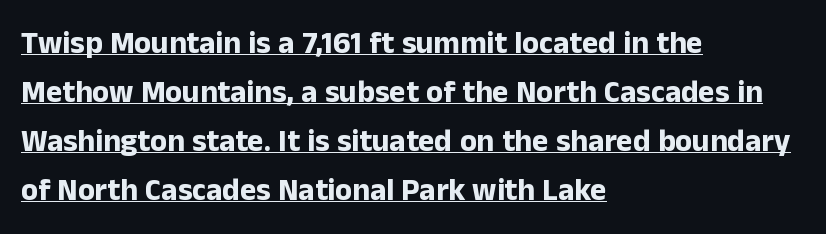
The image shows 31 px bold sans-serif type, upright; set left-aligned, normal line spacing (1.58x), normal letter spacing, underlined; low stroke contrast and a medium x-height.
